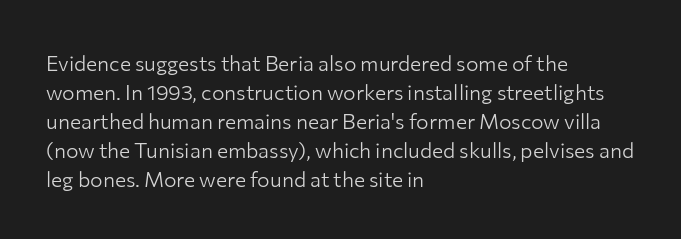
Q: Is the text bold? A: No.
Q: Is the text italic (slanted)? A: No, it is upright.
Q: Is the text underlined? A: No.
Q: How is the paragraph aligned? A: Left-aligned.
Q: Is the spacing between letters normal or unusually wide? A: Normal.
Q: Is the spacing between lines tight, normal or loose? A: Normal.
